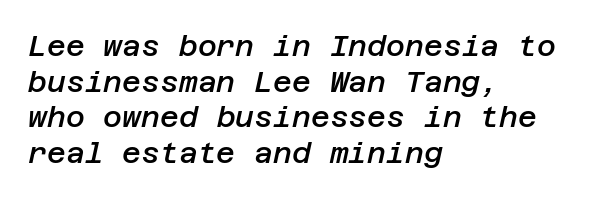
The face used here has a pronounced slope to its letters. The ragged edge is on the right, which tells us the setting is flush left. The rendering uses a semibold face; strokes are thickened but not to full bold. A clean baseline with only descenders dipping below it. The letters sit at their default tracking, neither squeezed nor spread.
